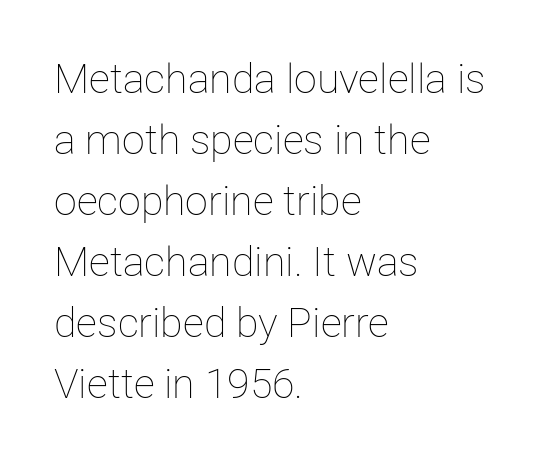
The font is comparable to plain body text, perhaps lighter. Bare-footed words on every line. The text block is weighted toward the left margin, trailing off unevenly rightward. Reading down the column, the eye jumps a familiar distance to each next line. The lettering stays uniformly vertical, giving the passage a roman look. Between one letter and the next there's only the usual sliver of space.
